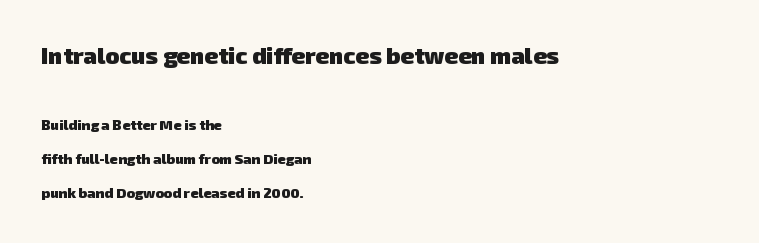
This rendering leaves character spacing at its baseline value. Layout note: lines flush left. The block of text is sparse from top to bottom, with ample space between rows. Words float on clear page, feet unadorned.
